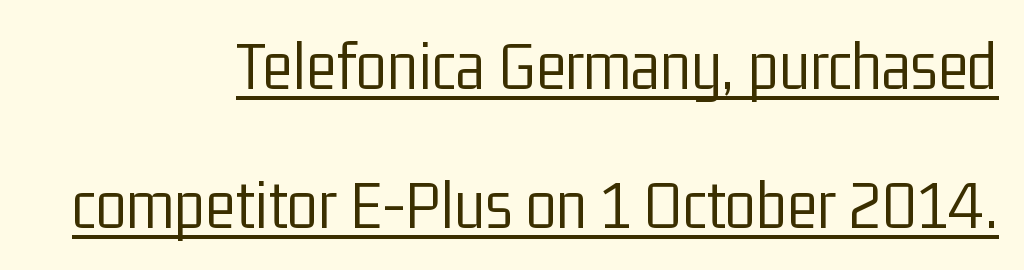
Q: Is the text bold? A: No.
Q: Is the text italic (slanted)? A: No, it is upright.
Q: Is the typeface a serif or a sans-serif typeface? A: Sans-serif.
Q: Is the text underlined? A: Yes.
Q: How is the paragraph aligned? A: Right-aligned.
Q: Is the spacing between letters normal or unusually wide? A: Normal.
Q: Is the spacing between lines tight, normal or loose? A: Loose.
Q: Width (condensed, normal, or wide)? A: Condensed.
Q: Stroke contrast? A: Low.
Q: x-height? A: Medium.
Q: Monospaced? A: No.
